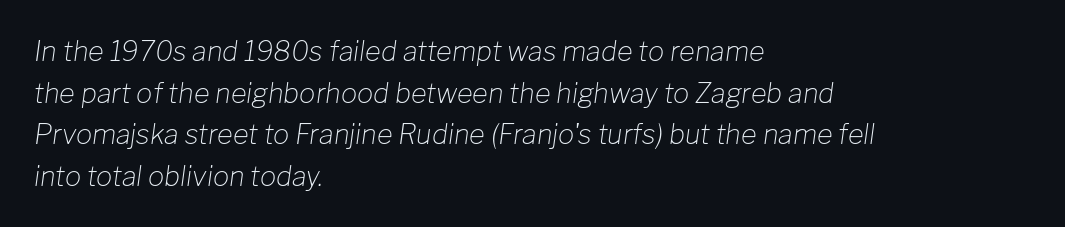
{"italic": "yes", "lean": "right", "slant_degrees": 8, "bold": "no", "underline": "no", "align": "left", "line_spacing": "normal", "line_spacing_ratio": 1.54, "letter_spacing": "normal", "letter_spacing_em": 0.0, "glyph_px": 27}
